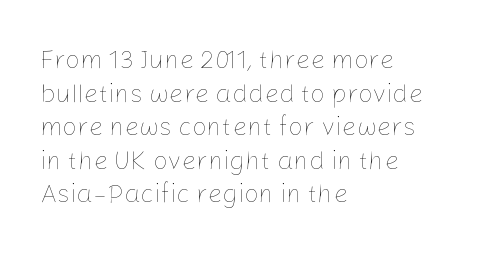
Q: Is the text bold? A: No.
Q: Is the text italic (slanted)? A: No, it is upright.
Q: Is the text underlined? A: No.
Q: How is the paragraph aligned? A: Left-aligned.
Q: Is the spacing between letters normal or unusually wide? A: Normal.
Q: Is the spacing between lines tight, normal or loose? A: Normal.
